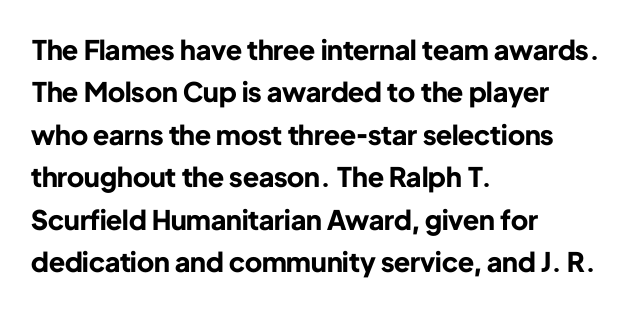
Q: Is the text bold? A: Yes.
Q: Is the text italic (slanted)? A: No, it is upright.
Q: Is the text underlined? A: No.
Q: How is the paragraph aligned? A: Left-aligned.
Q: Is the spacing between letters normal or unusually wide? A: Normal.
Q: Is the spacing between lines tight, normal or loose? A: Normal.
